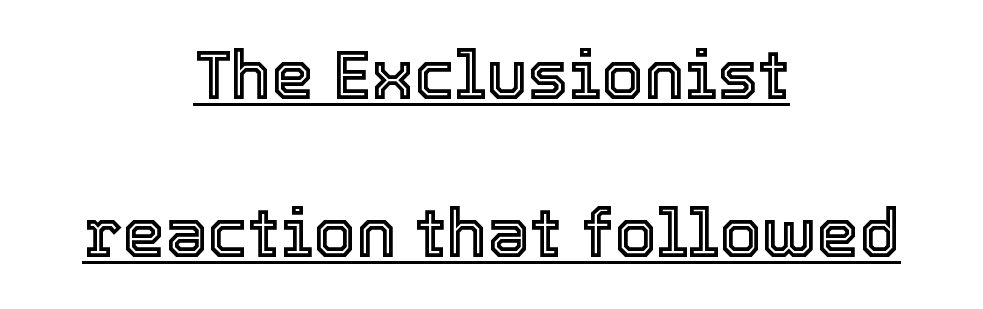
The image shows 68 px text type, upright; set centered, loose line spacing (2.33x), normal letter spacing, underlined; a medium x-height.
